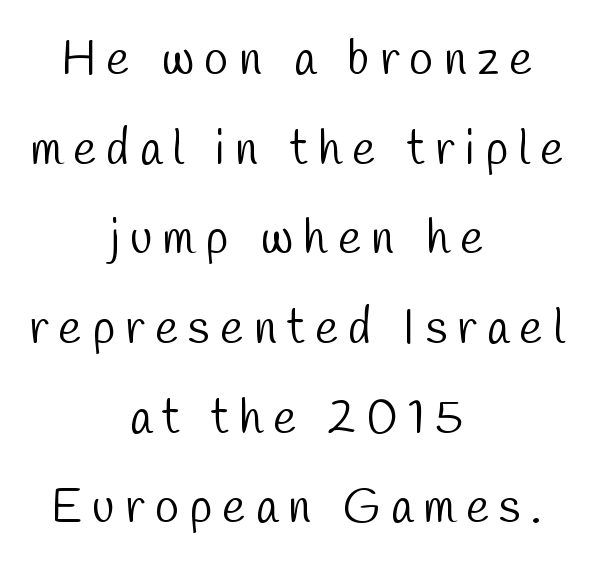
Q: Is the text bold? A: No.
Q: Is the typeface a serif or a sans-serif typeface? A: Sans-serif.
Q: Is the text underlined? A: No.
Q: How is the paragraph aligned? A: Centered.
Q: Is the spacing between letters normal or unusually wide? A: Unusually wide.
Q: Width (condensed, normal, or wide)? A: Condensed.
Q: Stroke contrast? A: Low.
Q: x-height? A: Medium.
Q: Monospaced? A: No.
